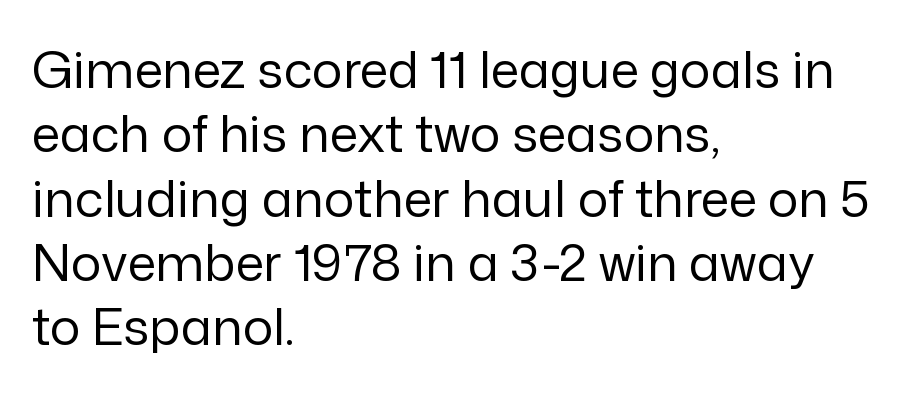
These lines are rendered in a variable-pitch font. Line spacing here is normal. Does the copy run flush right? No — it runs flush left. Anything drawn beneath the words? Only blank space.
